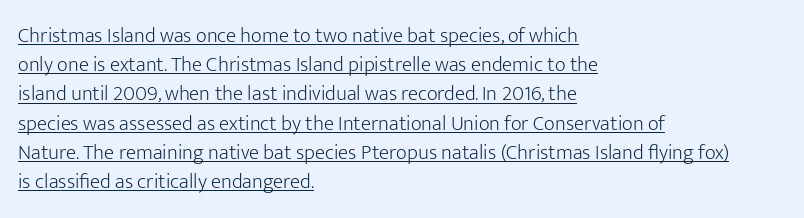
{"italic": "no", "bold": "no", "underline": "yes", "align": "left", "line_spacing": "normal", "line_spacing_ratio": 1.39, "letter_spacing": "normal", "letter_spacing_em": 0.0, "glyph_px": 21}
